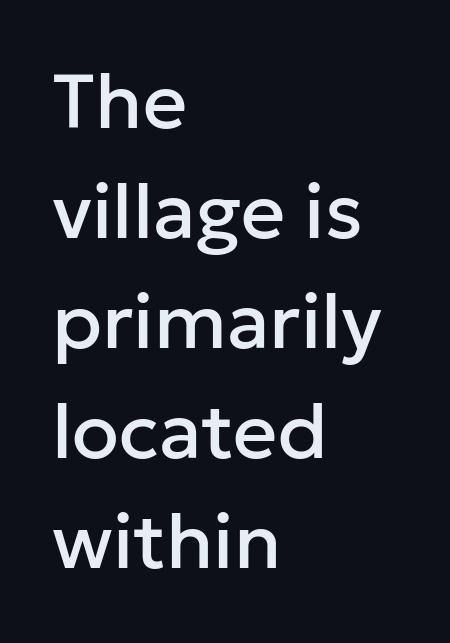
Q: Is the text italic (slanted)? A: No, it is upright.
Q: Is the typeface a serif or a sans-serif typeface? A: Sans-serif.
Q: Is the text underlined? A: No.
Q: How is the paragraph aligned? A: Left-aligned.
Q: Is the spacing between letters normal or unusually wide? A: Normal.
Q: Is the spacing between lines tight, normal or loose? A: Normal.
Q: Width (condensed, normal, or wide)? A: Normal.
Q: Stroke contrast? A: Low.
Q: x-height? A: Medium.
Q: Monospaced? A: No.
